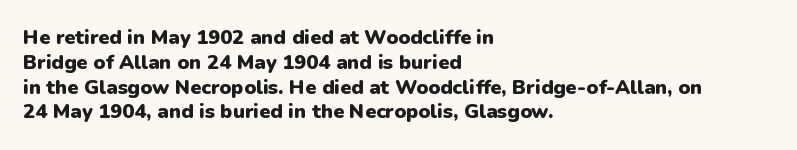
Q: Is the text bold? A: Yes.
Q: Is the text italic (slanted)? A: No, it is upright.
Q: Is the text underlined? A: No.
Q: How is the paragraph aligned? A: Left-aligned.
Q: Is the spacing between letters normal or unusually wide? A: Normal.
